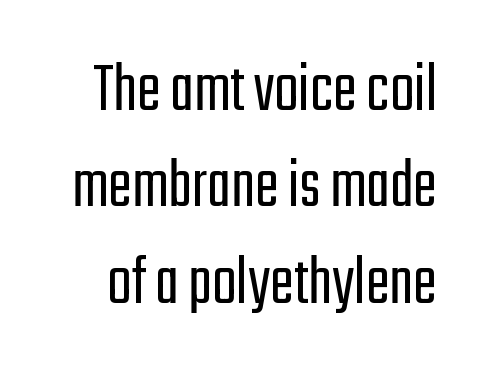
This is the regular roman posture of the typeface. This sample has the flowing, uneven cadence of proportional lettering. The space between consecutive lines is moderate. Is the letter spacing exaggerated? No — it looks like the ordinary default. A sans-serif font was chosen for this passage.
